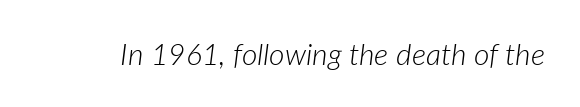
{"italic": "yes", "lean": "right", "slant_degrees": 7, "bold": "no", "weight": "light", "width": "normal", "stroke_contrast": "low", "x_height": "medium", "monospaced": "no", "underline": "no", "letter_spacing": "normal", "letter_spacing_em": 0.0, "glyph_px": 30}
